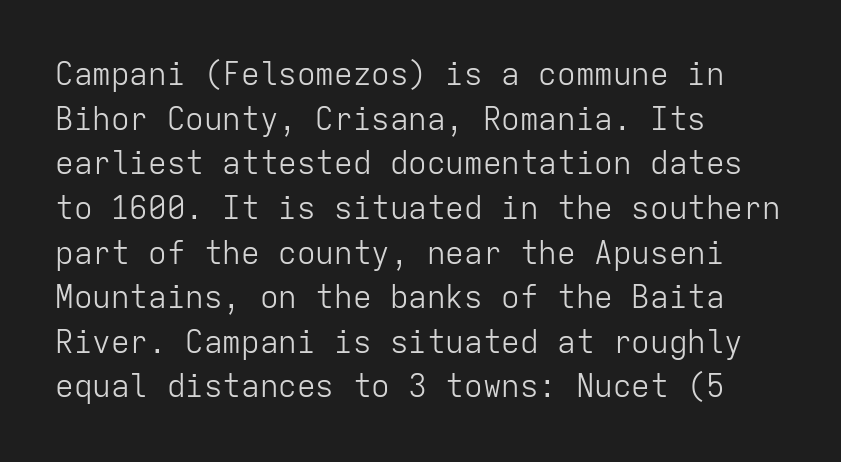
Q: Is the text bold? A: No.
Q: Is the text italic (slanted)? A: No, it is upright.
Q: Is the typeface a serif or a sans-serif typeface? A: Sans-serif.
Q: Is the text underlined? A: No.
Q: How is the paragraph aligned? A: Left-aligned.
Q: Is the spacing between letters normal or unusually wide? A: Normal.
Q: Is the spacing between lines tight, normal or loose? A: Normal.
Q: Width (condensed, normal, or wide)? A: Normal.
Q: Stroke contrast? A: Low.
Q: x-height? A: Medium.
Q: Monospaced? A: Yes.
